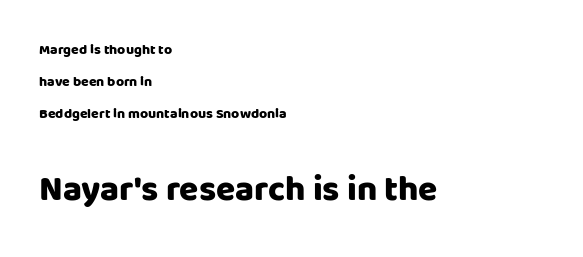
{"serif": "no", "italic": "no", "bold": "yes", "weight": "heavy", "width": "normal", "stroke_contrast": "low", "x_height": "large", "monospaced": "no", "underline": "no", "align": "left", "line_spacing": "loose", "line_spacing_ratio": 2.28, "letter_spacing": "normal", "letter_spacing_em": 0.0, "larger_block": "second", "size_ratio": 2.5, "glyph_px": 35}
